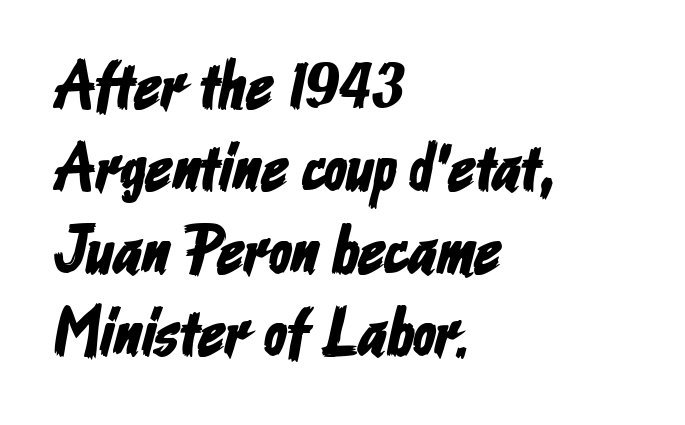
Q: Is the typeface a serif or a sans-serif typeface? A: Sans-serif.
Q: Is the text underlined? A: No.
Q: How is the paragraph aligned? A: Left-aligned.
Q: Is the spacing between letters normal or unusually wide? A: Normal.
Q: Width (condensed, normal, or wide)? A: Condensed.
Q: Stroke contrast? A: Low.
Q: x-height? A: Medium.
Q: Monospaced? A: No.
